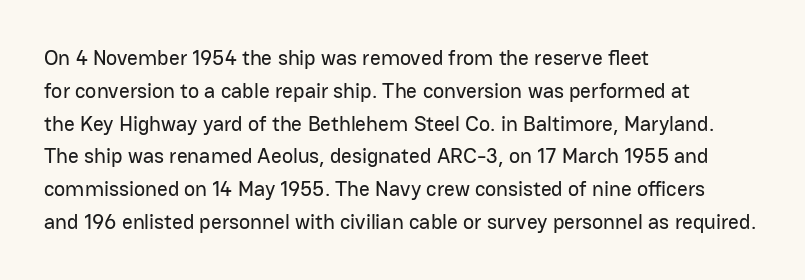
{"italic": "no", "underline": "no", "align": "left", "line_spacing": "normal", "line_spacing_ratio": 1.56, "letter_spacing": "normal", "letter_spacing_em": 0.0, "glyph_px": 21}
